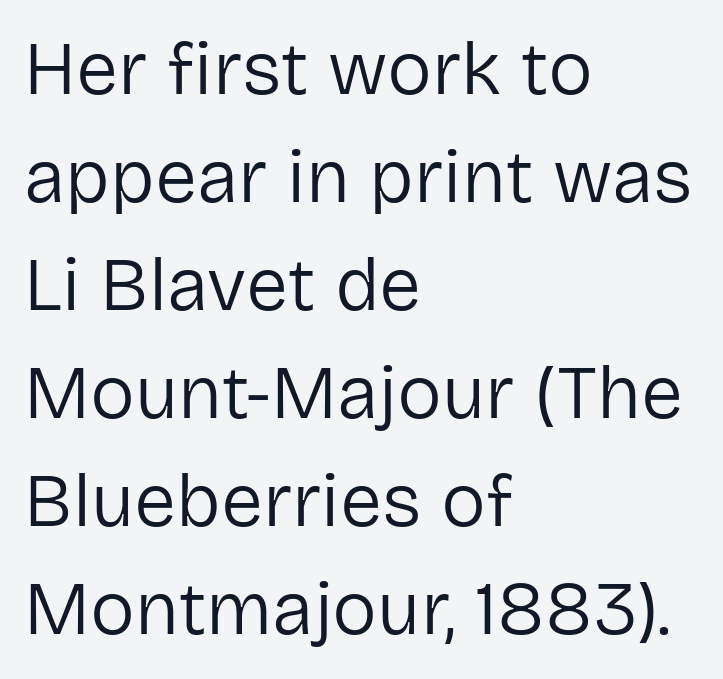
{"serif": "no", "italic": "no", "bold": "no", "weight": "regular", "width": "normal", "stroke_contrast": "low", "x_height": "medium", "monospaced": "no", "underline": "no", "align": "left", "line_spacing": "normal", "line_spacing_ratio": 1.44, "letter_spacing": "normal", "letter_spacing_em": 0.0, "glyph_px": 75}
